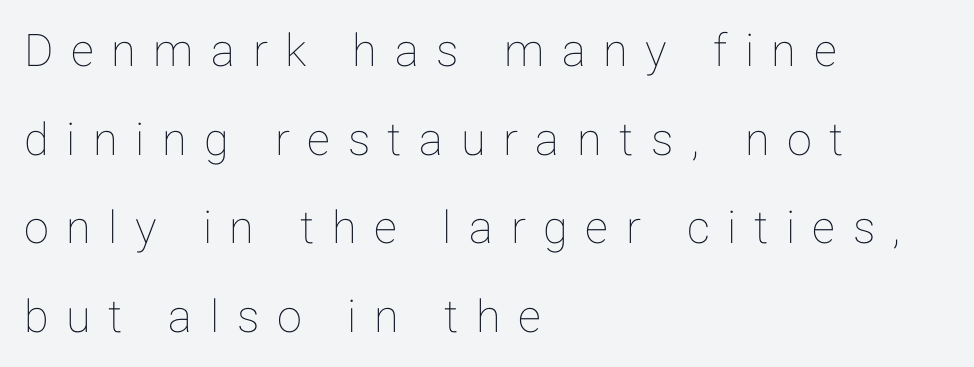
The image shows 45 px text type, upright; set left-aligned, loose line spacing (1.97x), unusually wide letter spacing (+0.39 em), not underlined; low stroke contrast and a medium x-height.
